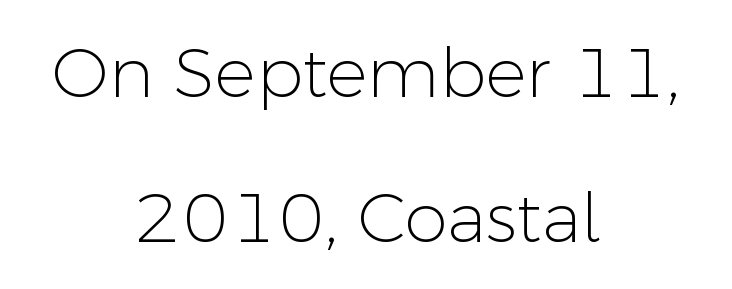
Q: Is the text bold? A: No.
Q: Is the text italic (slanted)? A: No, it is upright.
Q: Is the typeface a serif or a sans-serif typeface? A: Sans-serif.
Q: Is the text underlined? A: No.
Q: How is the paragraph aligned? A: Centered.
Q: Is the spacing between letters normal or unusually wide? A: Normal.
Q: Is the spacing between lines tight, normal or loose? A: Loose.
Q: Width (condensed, normal, or wide)? A: Normal.
Q: Stroke contrast? A: Low.
Q: x-height? A: Medium.
Q: Monospaced? A: No.
